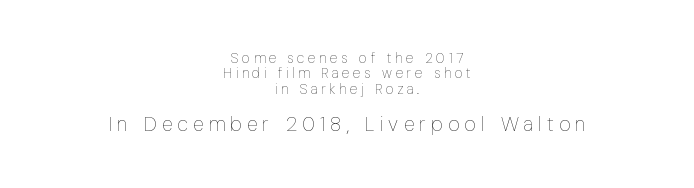
The image shows 20 px text type, upright; set centered, tight line spacing (1.1x), unusually wide letter spacing (+0.26 em), not underlined; the second (bottom) block is 1.43x larger.
